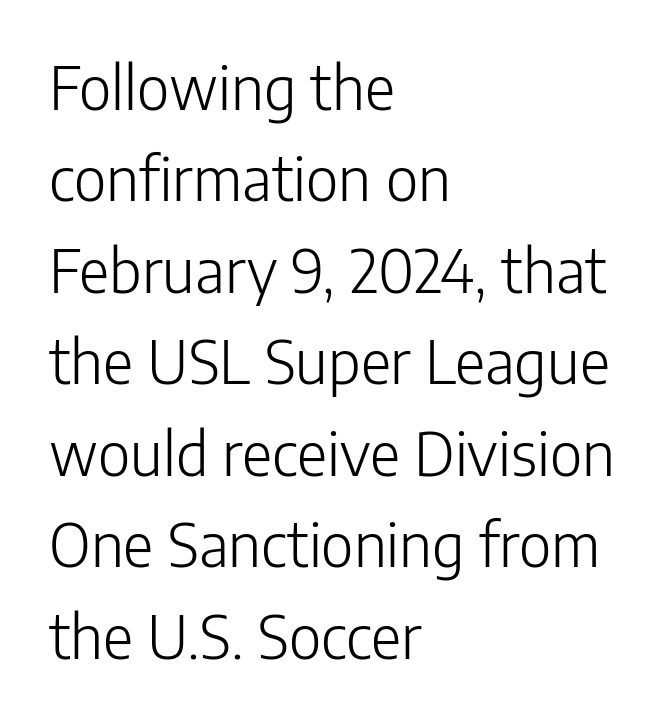
Descenders are the only things crossing below the line. No italicization has been applied; the sample stays upright. This sample has the flowing, uneven cadence of proportional lettering. Leading: standard. This is sans-serif lettering, the kind often seen on screens and signage.
